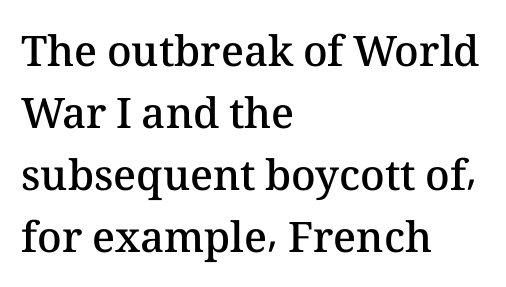
The image shows 42 px semibold type, upright; set left-aligned, normal line spacing (1.48x), normal letter spacing, not underlined; medium stroke contrast and a medium x-height.
